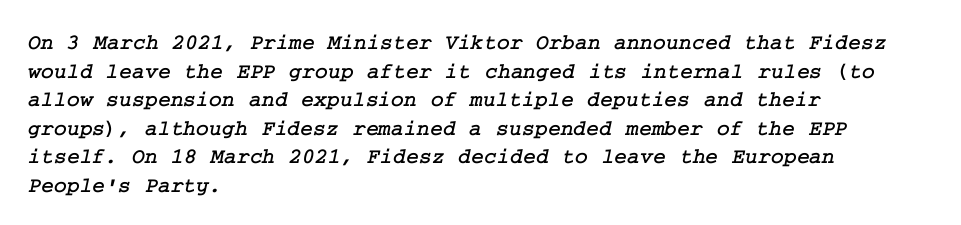
The image shows 22 px text type; set left-aligned, normal line spacing (1.3x), normal letter spacing, not underlined.
